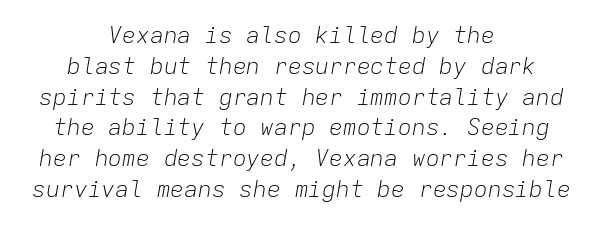
Q: Is the text bold? A: No.
Q: Is the text italic (slanted)? A: Yes, it leans right by about 9 degrees.
Q: Is the text underlined? A: No.
Q: How is the paragraph aligned? A: Centered.
Q: Is the spacing between letters normal or unusually wide? A: Normal.
Q: Is the spacing between lines tight, normal or loose? A: Normal.
